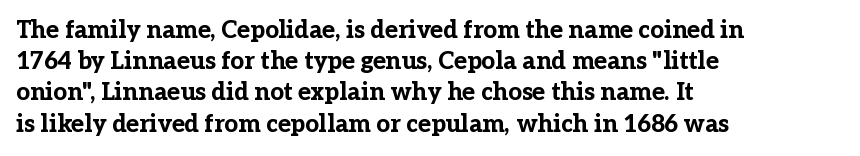
Q: Is the text bold? A: Yes.
Q: Is the text italic (slanted)? A: No, it is upright.
Q: Is the text underlined? A: No.
Q: How is the paragraph aligned? A: Left-aligned.
Q: Is the spacing between letters normal or unusually wide? A: Normal.
Q: Is the spacing between lines tight, normal or loose? A: Normal.
